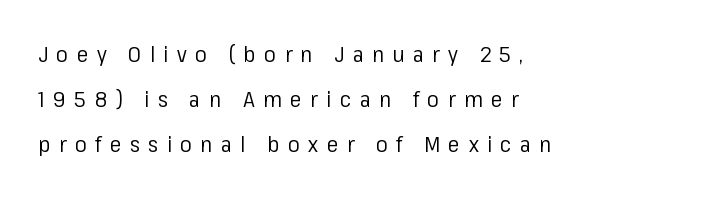
Q: Is the text bold? A: No.
Q: Is the text italic (slanted)? A: No, it is upright.
Q: Is the text underlined? A: No.
Q: How is the paragraph aligned? A: Left-aligned.
Q: Is the spacing between letters normal or unusually wide? A: Unusually wide.
Q: Is the spacing between lines tight, normal or loose? A: Loose.
